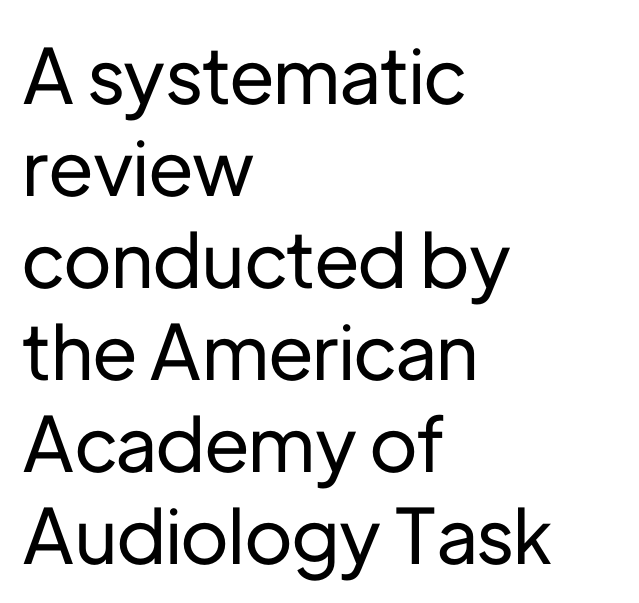
{"serif": "no", "italic": "no", "width": "normal", "stroke_contrast": "low", "x_height": "medium", "monospaced": "no", "underline": "no", "align": "left", "line_spacing_ratio": 1.21, "letter_spacing": "normal", "letter_spacing_em": 0.0, "glyph_px": 76}
